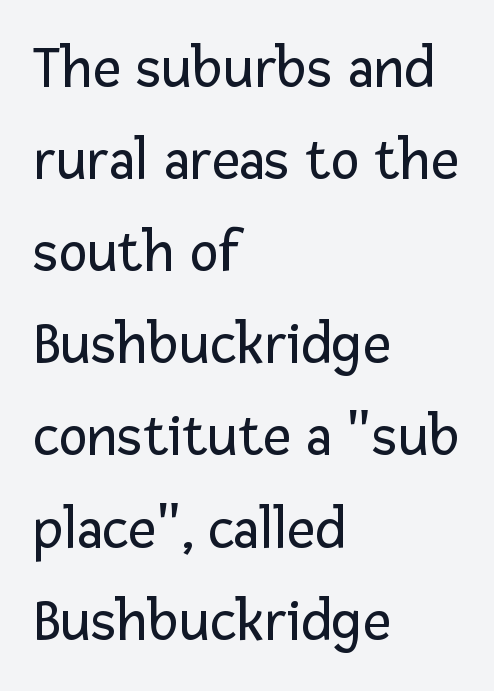
The image shows 61 px regular-weight sans-serif type, upright; set left-aligned, normal line spacing (1.51x), normal letter spacing, not underlined; low stroke contrast and a medium x-height.
